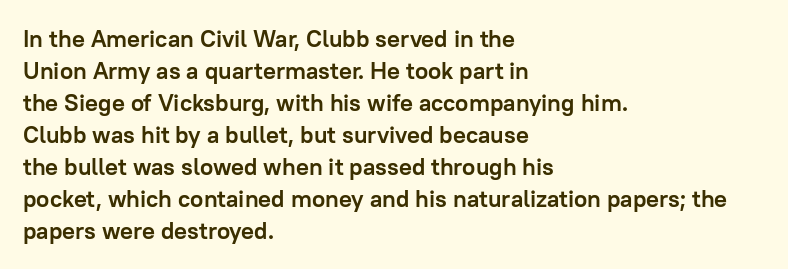
Q: Is the text bold? A: Yes.
Q: Is the text italic (slanted)? A: No, it is upright.
Q: Is the text underlined? A: No.
Q: How is the paragraph aligned? A: Left-aligned.
Q: Is the spacing between letters normal or unusually wide? A: Normal.
Q: Is the spacing between lines tight, normal or loose? A: Normal.
